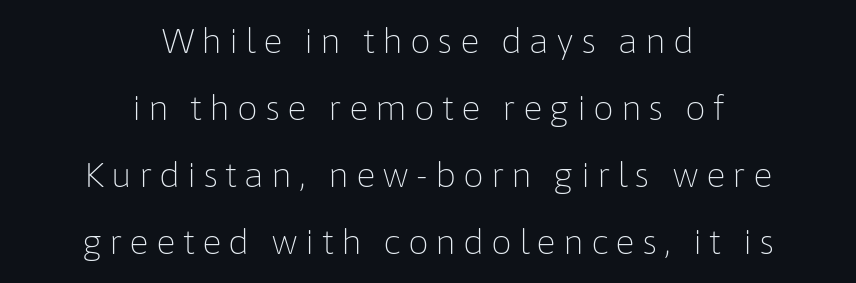
The image shows 33 px light sans-serif type, upright; set centered, loose line spacing (2.03x), unusually wide letter spacing (+0.21 em), not underlined; low stroke contrast and a medium x-height.
